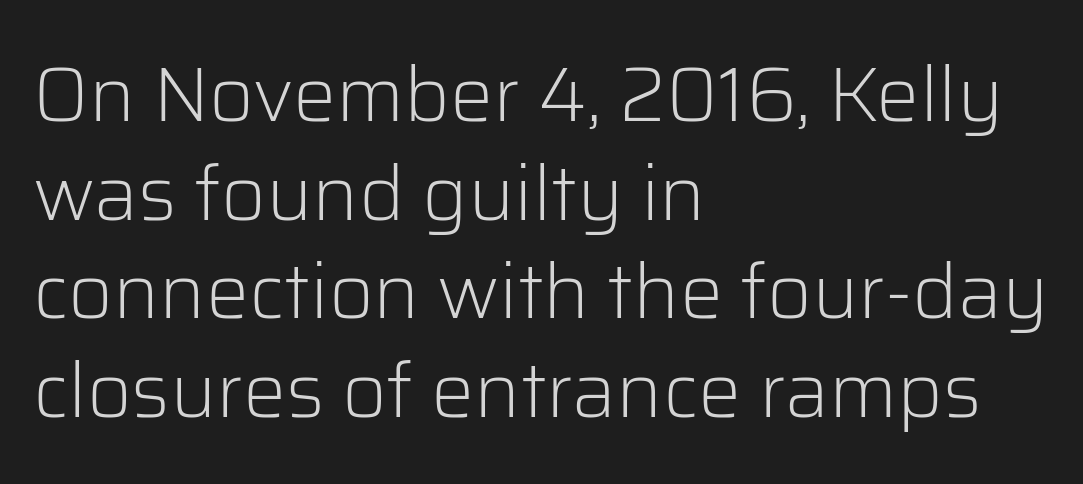
The image shows 77 px light sans-serif type, upright; set left-aligned, normal line spacing (1.28x), normal letter spacing, not underlined; low stroke contrast and a medium x-height.
